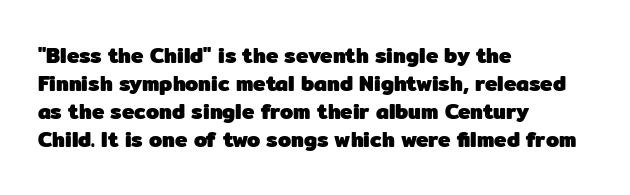
{"italic": "no", "bold": "yes", "underline": "no", "align": "left", "line_spacing": "normal", "line_spacing_ratio": 1.34, "letter_spacing": "normal", "letter_spacing_em": 0.0, "glyph_px": 21}
